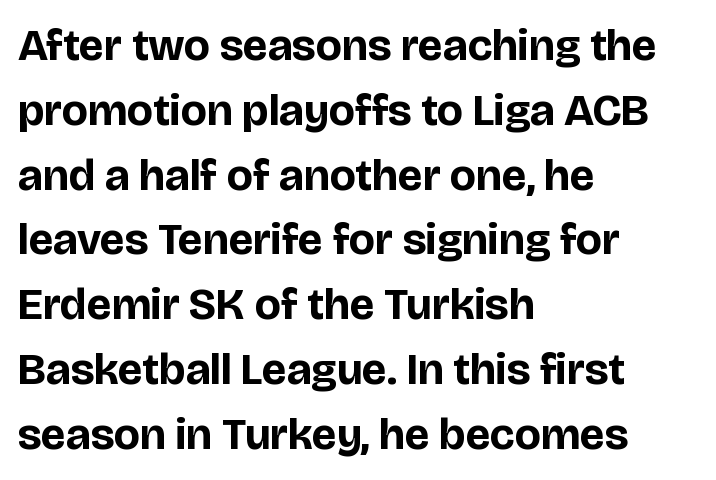
The font family rendered here belongs to the sans-serif group. The typography opts for an upright posture over an oblique one. Stroke thickness is high; the sample reads as a true bold. The text block is weighted toward the left margin, trailing off unevenly rightward.
